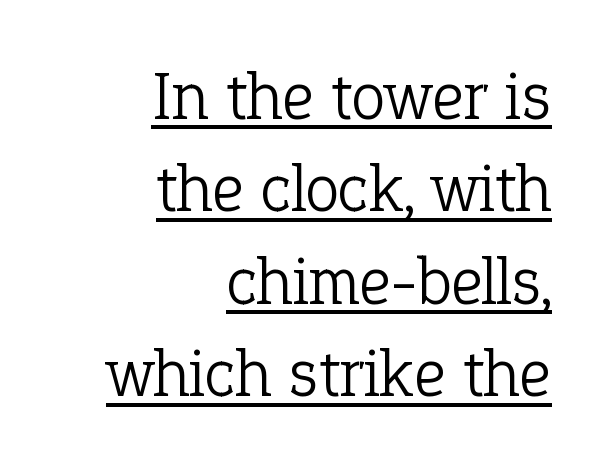
{"serif": "yes", "italic": "no", "bold": "no", "weight": "light", "width": "normal", "stroke_contrast": "low", "x_height": "medium", "monospaced": "no", "underline": "yes", "align": "right", "line_spacing": "normal", "line_spacing_ratio": 1.34, "letter_spacing": "normal", "letter_spacing_em": 0.0, "glyph_px": 69}
